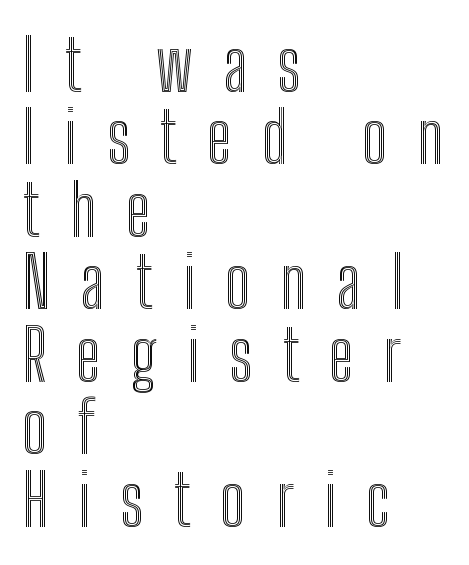
Q: Is the text italic (slanted)? A: No, it is upright.
Q: Is the text underlined? A: No.
Q: How is the paragraph aligned? A: Left-aligned.
Q: Is the spacing between letters normal or unusually wide? A: Unusually wide.
Q: Is the spacing between lines tight, normal or loose? A: Tight.
Q: Width (condensed, normal, or wide)? A: Condensed.
Q: x-height? A: Medium.
Q: Monospaced? A: No.
